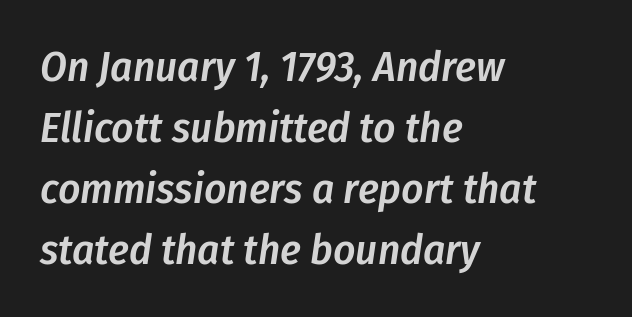
{"italic": "yes", "lean": "right", "slant_degrees": 8, "bold": "semi", "weight": "semibold", "width": "condensed", "stroke_contrast": "low", "x_height": "medium", "monospaced": "no", "underline": "no", "align": "left", "line_spacing": "normal", "line_spacing_ratio": 1.42, "letter_spacing": "normal", "letter_spacing_em": 0.0, "glyph_px": 43}
